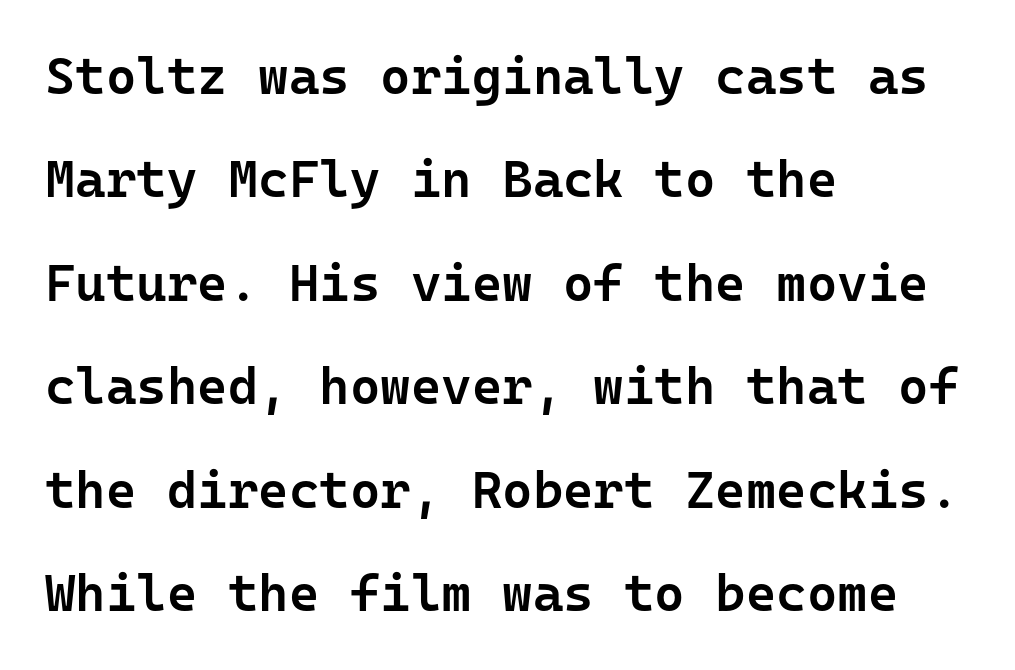
Characters follow at the spacing the type designer built in. Check under the words: just untouched page. Notice the strokes are somewhat thickened but not fully heavy: this is a semibold. The passage shown is typed in a monospace face where columns stay perfectly aligned. This sample is left-justified, so line endings fall wherever the words run out. Designer's note — italics off, roman on.
